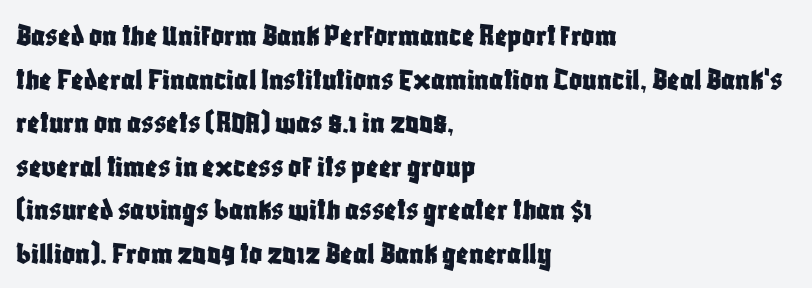
Q: Is the text italic (slanted)? A: No, it is upright.
Q: Is the typeface a serif or a sans-serif typeface? A: Sans-serif.
Q: Is the text underlined? A: No.
Q: How is the paragraph aligned? A: Left-aligned.
Q: Is the spacing between letters normal or unusually wide? A: Normal.
Q: Is the spacing between lines tight, normal or loose? A: Normal.
Q: Width (condensed, normal, or wide)? A: Condensed.
Q: Stroke contrast? A: Low.
Q: x-height? A: Large.
Q: Monospaced? A: No.
